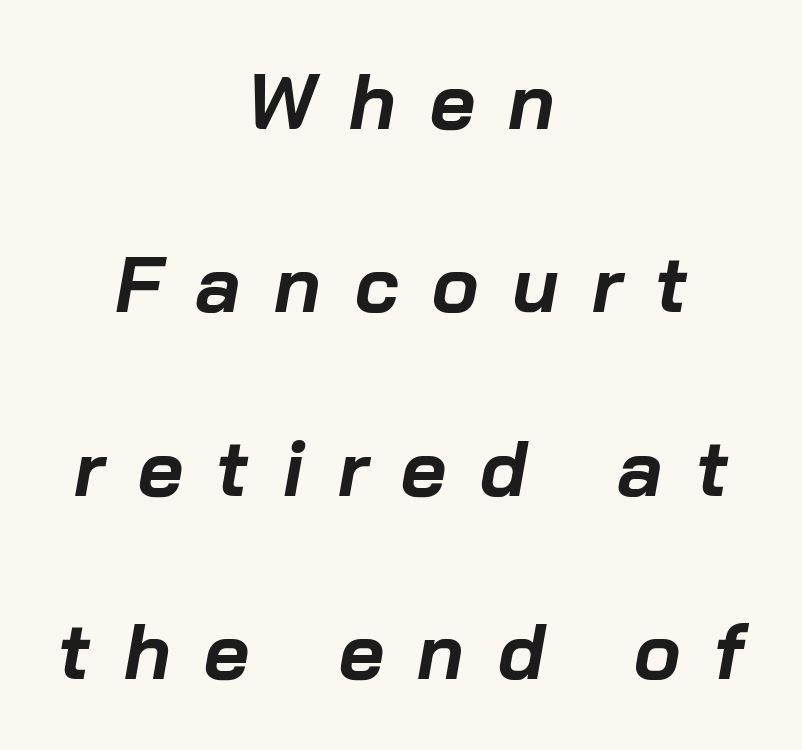
{"italic": "yes", "lean": "right", "slant_degrees": 10, "bold": "yes", "weight": "bold", "width": "normal", "stroke_contrast": "low", "x_height": "medium", "monospaced": "no", "underline": "no", "align": "center", "line_spacing": "loose", "line_spacing_ratio": 2.35, "letter_spacing": "wide", "letter_spacing_em": 0.43, "glyph_px": 78}
